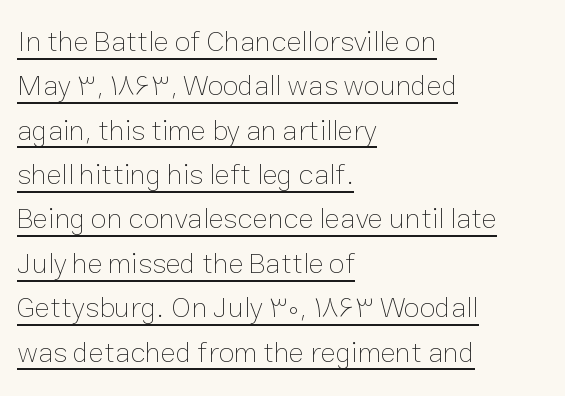
Q: Is the text bold? A: No.
Q: Is the text italic (slanted)? A: No, it is upright.
Q: Is the text underlined? A: Yes.
Q: How is the paragraph aligned? A: Left-aligned.
Q: Is the spacing between letters normal or unusually wide? A: Normal.
Q: Is the spacing between lines tight, normal or loose? A: Normal.
Q: Width (condensed, normal, or wide)? A: Normal.
Q: Stroke contrast? A: Low.
Q: x-height? A: Medium.
Q: Monospaced? A: No.
